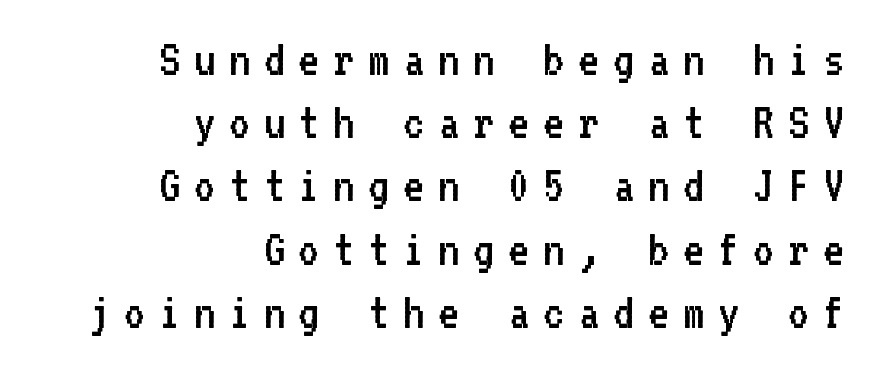
The face used here is rendered with a markedly widened letterfit. Fixed-width glyphs throughout — classic coding-font behaviour. The font family rendered here belongs to the sans-serif group. Every stem runs plumb, perpendicular to the baseline. Is the type heavy? It reads as light-to-regular instead.
